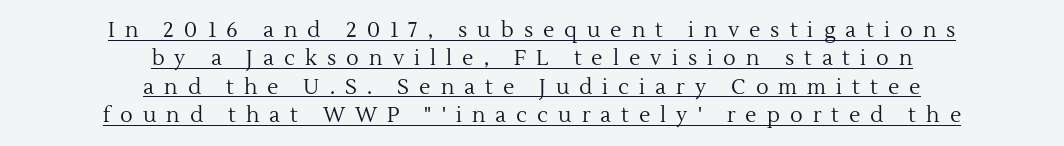
{"italic": "no", "bold": "no", "underline": "yes", "align": "center", "line_spacing": "normal", "line_spacing_ratio": 1.35, "letter_spacing": "wide", "letter_spacing_em": 0.48, "glyph_px": 21}
